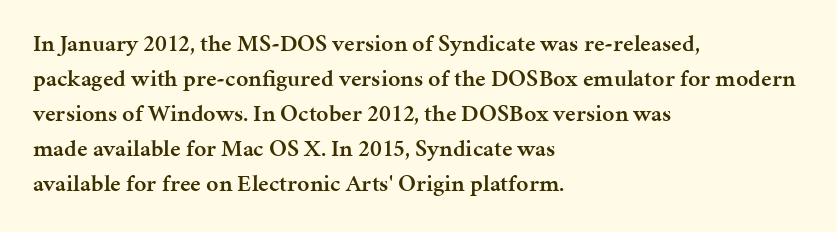
The image shows 24 px text type, upright; set left-aligned, normal line spacing (1.46x), normal letter spacing, not underlined.
